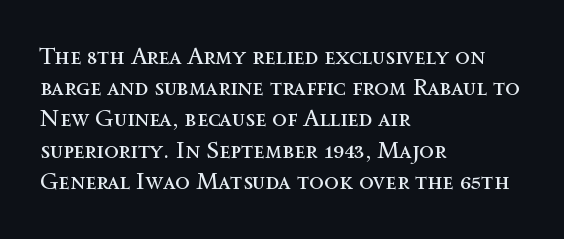
{"italic": "no", "bold": "no", "underline": "no", "align": "left", "line_spacing": "normal", "line_spacing_ratio": 1.3, "letter_spacing": "normal", "letter_spacing_em": 0.0, "glyph_px": 24}
